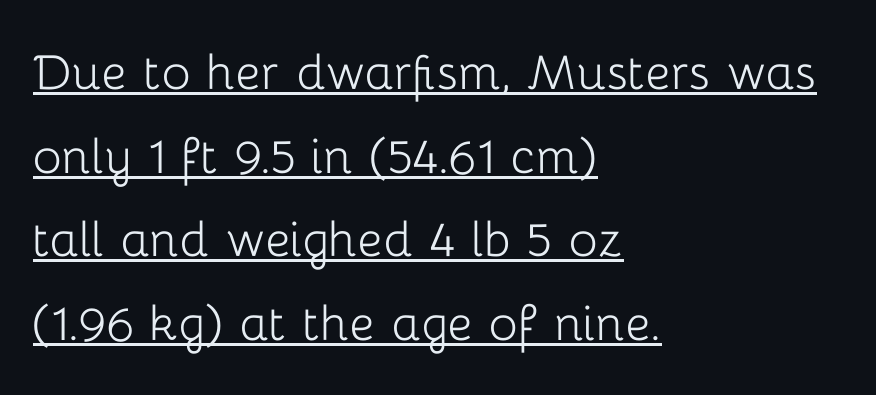
The image shows 61 px light sans-serif type, upright; set left-aligned, normal line spacing (1.37x), normal letter spacing, underlined; low stroke contrast and a medium x-height.
